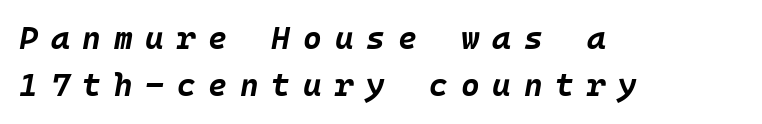
{"italic": "yes", "lean": "right", "slant_degrees": 10, "bold": "yes", "weight": "bold", "width": "normal", "stroke_contrast": "low", "x_height": "large", "underline": "no", "align": "left", "line_spacing": "normal", "line_spacing_ratio": 1.48, "letter_spacing": "wide", "letter_spacing_em": 0.4, "glyph_px": 32}
